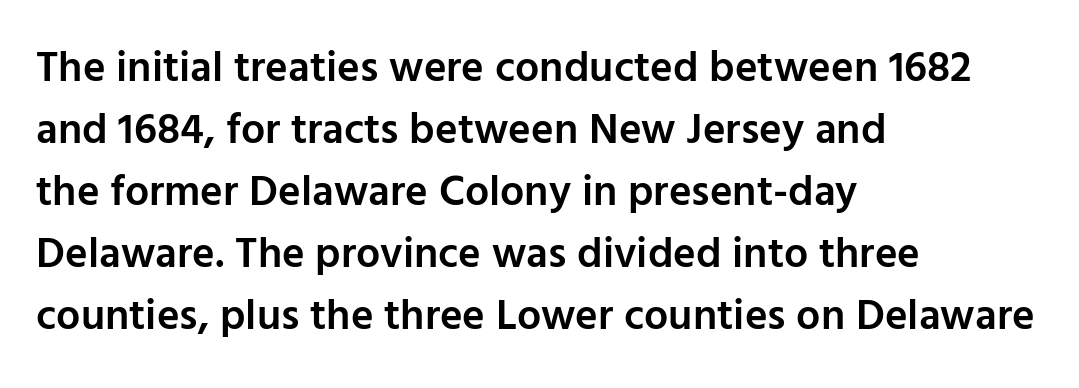
{"serif": "no", "italic": "no", "bold": "semi", "weight": "semibold", "width": "normal", "stroke_contrast": "low", "x_height": "medium", "monospaced": "no", "underline": "no", "align": "left", "line_spacing": "normal", "line_spacing_ratio": 1.44, "letter_spacing": "normal", "letter_spacing_em": 0.0, "glyph_px": 43}
